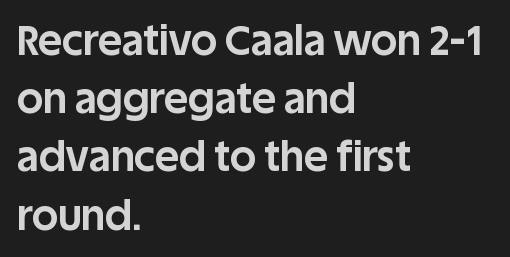
{"serif": "no", "italic": "no", "bold": "yes", "weight": "bold", "width": "normal", "stroke_contrast": "low", "x_height": "large", "monospaced": "no", "underline": "no", "align": "left", "line_spacing": "normal", "line_spacing_ratio": 1.42, "letter_spacing": "normal", "letter_spacing_em": 0.0, "glyph_px": 41}
